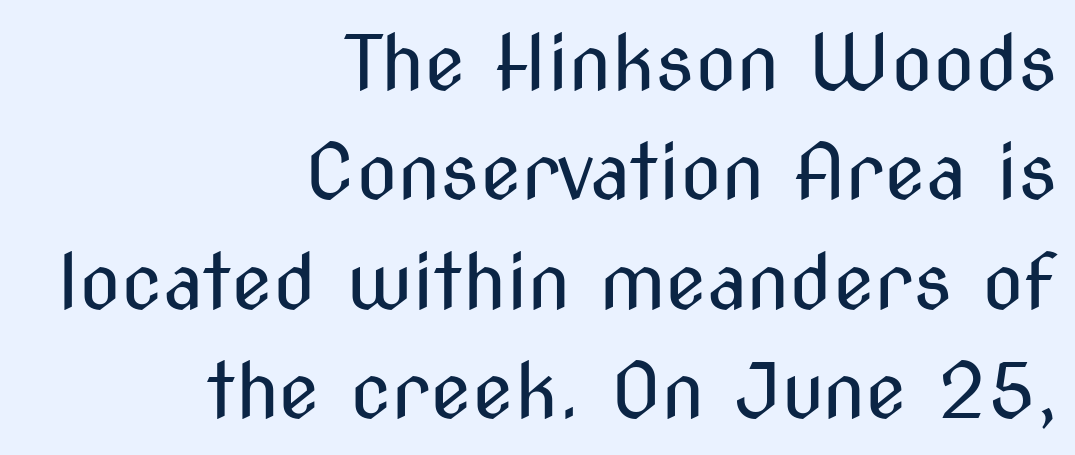
The image shows 76 px regular-weight, condensed sans-serif type, upright; set right-aligned, normal line spacing (1.44x), normal letter spacing, not underlined; medium stroke contrast and a medium x-height.
